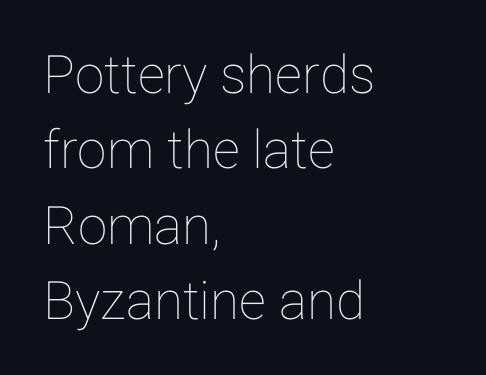
The image shows 53 px text type, upright; set left-aligned, normal line spacing (1.42x), normal letter spacing, not underlined; low stroke contrast and a medium x-height.
